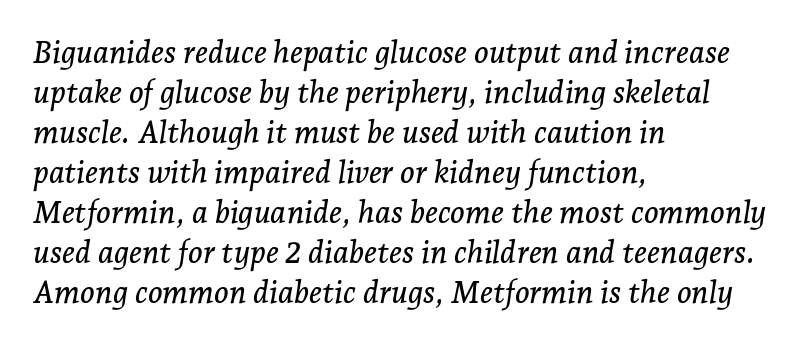
The space beneath each line is pristine and unruled. Is there much room between lines? A standard amount, neither cramped nor airy. Short and long lines alike share a common starting point at left. Varying glyph widths throughout — classic text-font behaviour.
